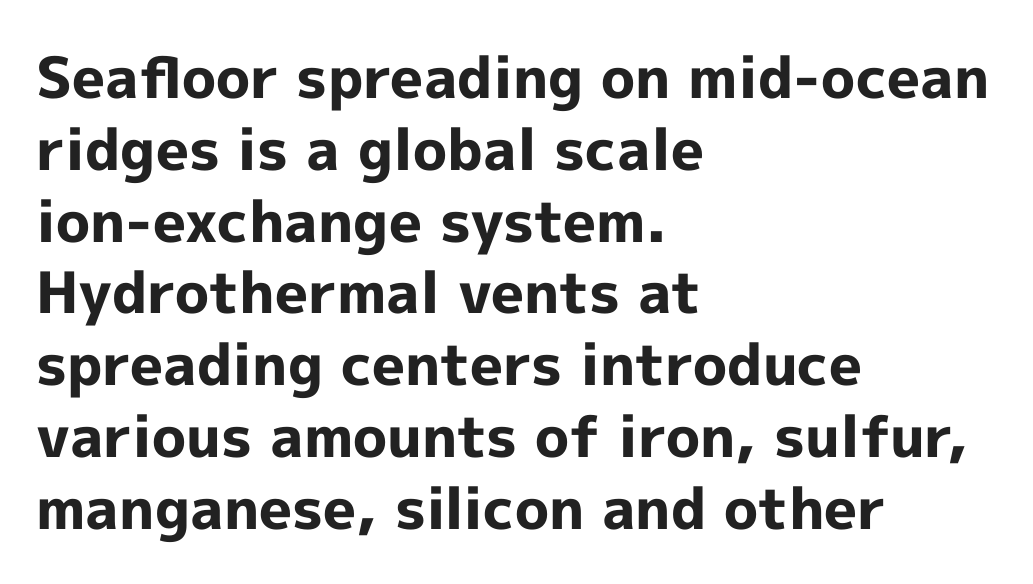
{"serif": "no", "italic": "no", "bold": "yes", "weight": "bold", "width": "normal", "x_height": "medium", "monospaced": "no", "underline": "no", "align": "left", "line_spacing": "normal", "line_spacing_ratio": 1.26, "letter_spacing": "normal", "letter_spacing_em": 0.0, "glyph_px": 57}
